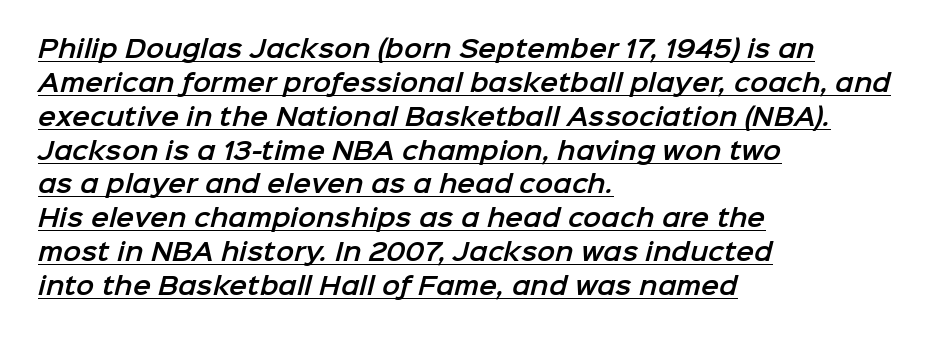
Q: Is the text underlined? A: Yes.
Q: How is the paragraph aligned? A: Left-aligned.
Q: Is the spacing between letters normal or unusually wide? A: Normal.
Q: Is the spacing between lines tight, normal or loose? A: Normal.
